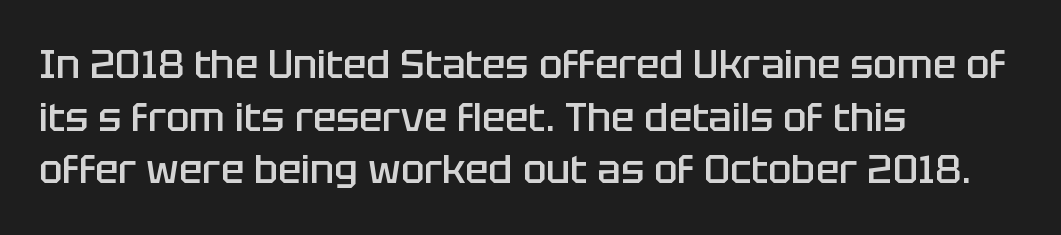
The image shows 39 px semibold sans-serif type, upright; set left-aligned, normal line spacing (1.35x), normal letter spacing, not underlined; low stroke contrast and a large x-height.
